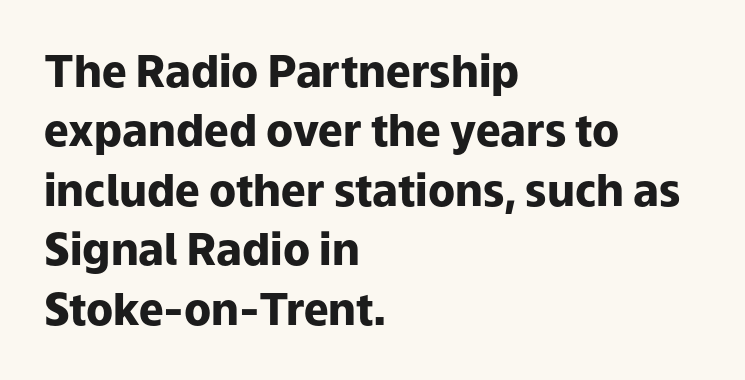
Bare-footed words on every line. The rendering keeps characters at their native spacing. A student would call this left alignment; a typographer would say flush left, rag right. Type style note: lacks serifs.
